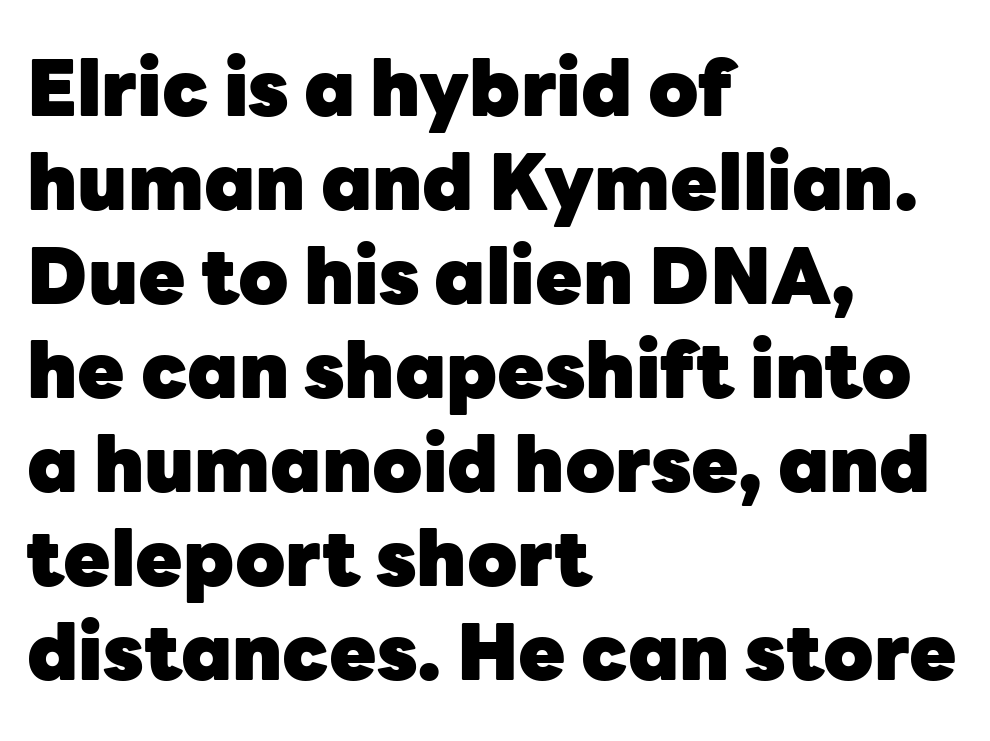
Caption: bold face, heavy strokes. Nobody touched the tracking dial on this one. The text block is weighted toward the left margin, trailing off unevenly rightward. Each letter's strokes conclude bluntly, with no projecting serifs. Is this a fixed-width face? No — the glyphs have proportional, varying widths. The axis of the letterforms is exactly vertical.
